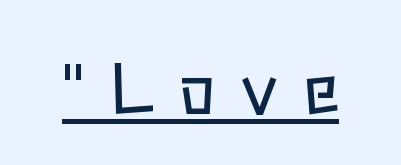
The image shows 69 px regular-weight type, upright; set unusually wide letter spacing (+0.36 em), underlined; low stroke contrast and a medium x-height.
